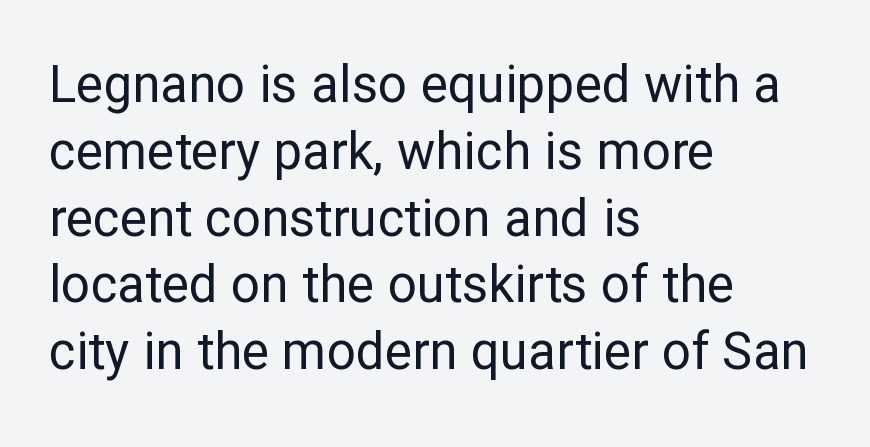
{"serif": "no", "italic": "no", "bold": "no", "weight": "regular", "width": "normal", "stroke_contrast": "low", "x_height": "medium", "monospaced": "no", "underline": "no", "align": "left", "line_spacing": "normal", "line_spacing_ratio": 1.31, "letter_spacing": "normal", "letter_spacing_em": 0.0, "glyph_px": 51}
